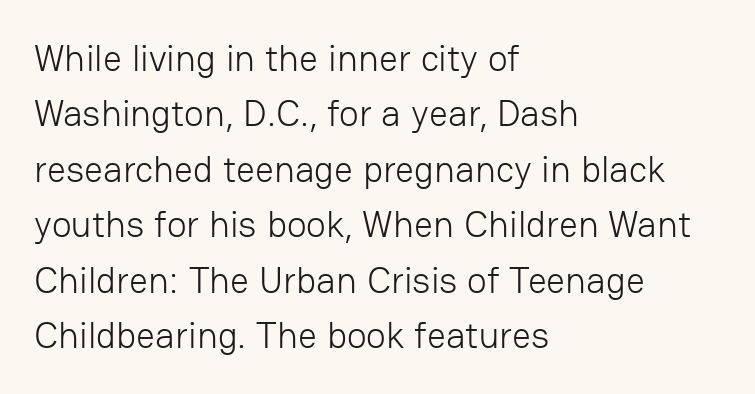
The letters stand upright; this is a roman face. Weight class: somewhere from thin through regular. The ragged edge is on the right, which tells us the setting is flush left. What's the leading like? Ordinary, nothing unusual. A sans-serif font was chosen for this passage. Check the space under the baseline: it is left empty.
